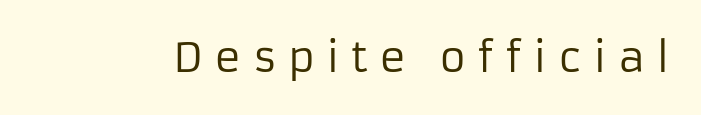
Q: Is the text bold? A: No.
Q: Is the text italic (slanted)? A: No, it is upright.
Q: Is the typeface a serif or a sans-serif typeface? A: Sans-serif.
Q: Is the text underlined? A: No.
Q: Is the spacing between letters normal or unusually wide? A: Unusually wide.
Q: Width (condensed, normal, or wide)? A: Normal.
Q: Stroke contrast? A: Low.
Q: x-height? A: Medium.
Q: Monospaced? A: No.
